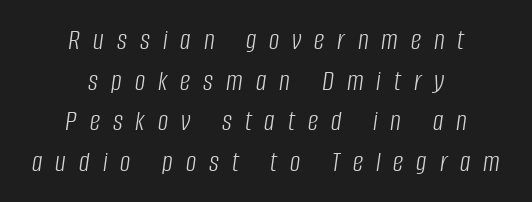
Q: Is the text bold? A: No.
Q: Is the text italic (slanted)? A: Yes, it leans right by about 8 degrees.
Q: Is the text underlined? A: No.
Q: How is the paragraph aligned? A: Centered.
Q: Is the spacing between letters normal or unusually wide? A: Unusually wide.
Q: Is the spacing between lines tight, normal or loose? A: Normal.
Q: Width (condensed, normal, or wide)? A: Condensed.
Q: Stroke contrast? A: Low.
Q: x-height? A: Large.
Q: Monospaced? A: No.
